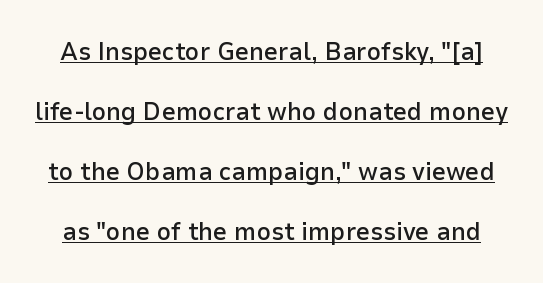
{"italic": "no", "bold": "semi", "underline": "yes", "line_spacing": "loose", "line_spacing_ratio": 2.4, "letter_spacing": "normal", "letter_spacing_em": 0.0, "glyph_px": 25}
